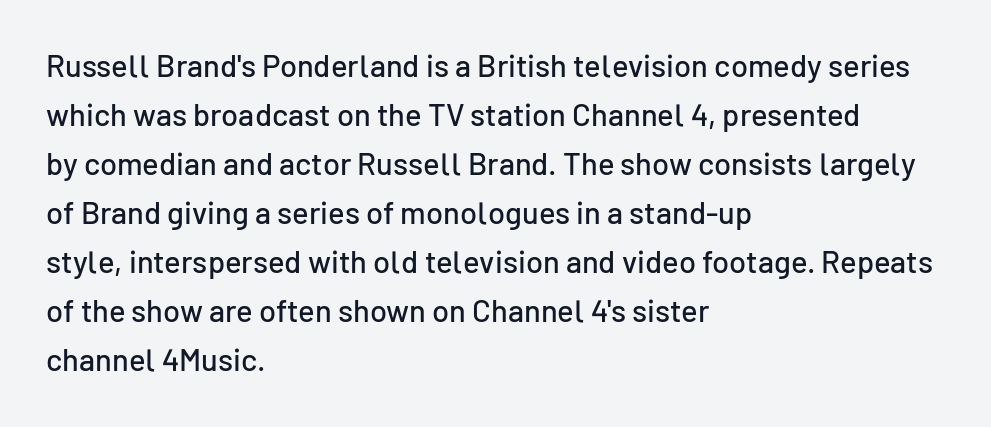
{"serif": "no", "italic": "no", "width": "normal", "stroke_contrast": "low", "x_height": "medium", "monospaced": "no", "underline": "no", "align": "left", "line_spacing": "normal", "line_spacing_ratio": 1.58, "letter_spacing": "normal", "letter_spacing_em": 0.0, "glyph_px": 31}
